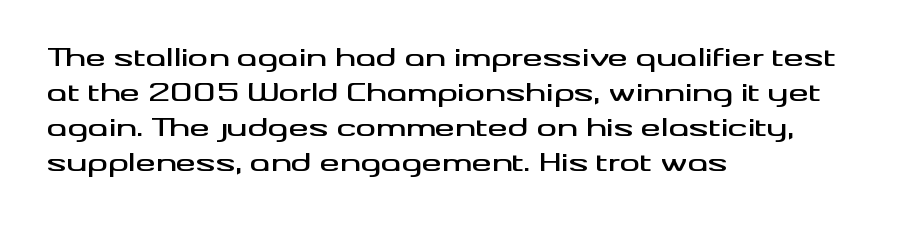
Q: Is the text italic (slanted)? A: No, it is upright.
Q: Is the text underlined? A: No.
Q: How is the paragraph aligned? A: Left-aligned.
Q: Is the spacing between letters normal or unusually wide? A: Normal.
Q: Is the spacing between lines tight, normal or loose? A: Normal.
